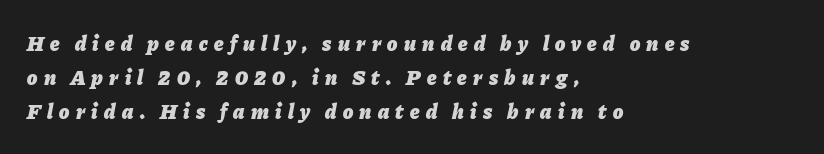
{"italic": "yes", "lean": "right", "slant_degrees": 11, "bold": "yes", "underline": "no", "align": "left", "line_spacing": "normal", "line_spacing_ratio": 1.63, "letter_spacing": "wide", "letter_spacing_em": 0.3, "glyph_px": 21}
